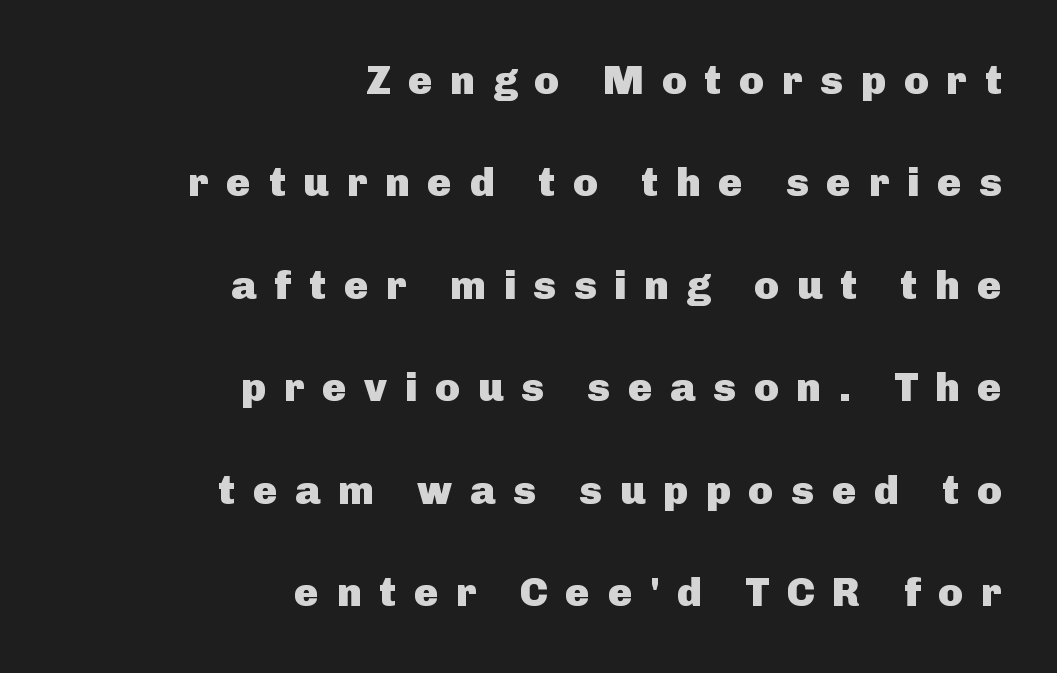
The image shows 41 px heavy sans-serif type, upright; set right-aligned, loose line spacing (2.5x), unusually wide letter spacing (+0.43 em), not underlined; low stroke contrast and a medium x-height.
